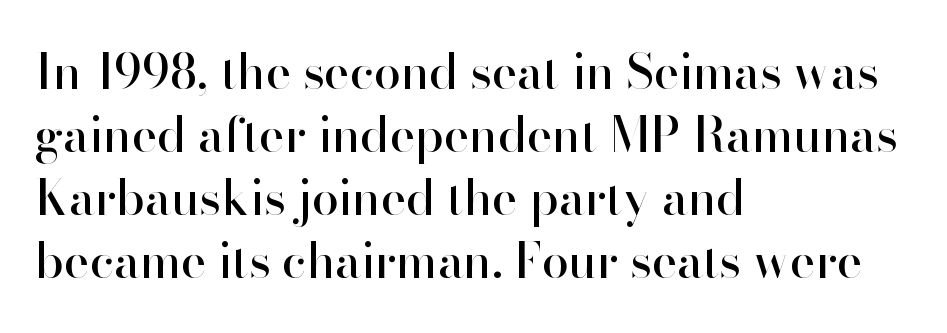
The image shows 48 px sans-serif type, upright; set left-aligned, normal line spacing (1.31x), normal letter spacing, not underlined; high stroke contrast and a small x-height.
